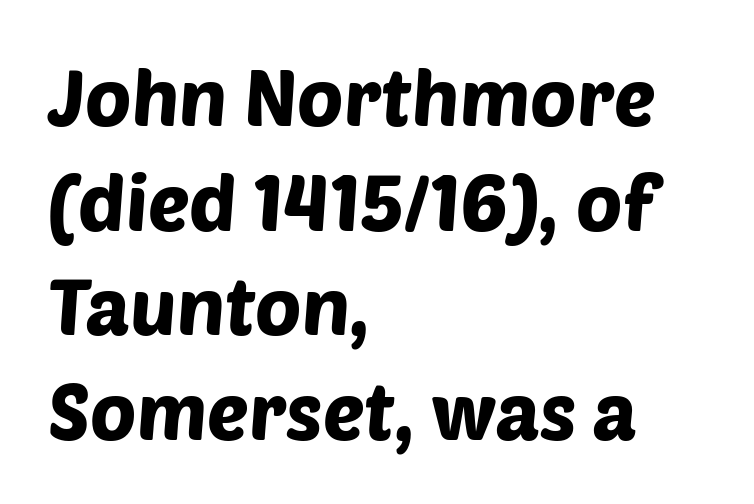
Each line starts at the same left margin while the right side varies. A bare baseline throughout the passage. Caption: standard tracking, unaltered. Normally led — the rows are evenly, conventionally spaced.
